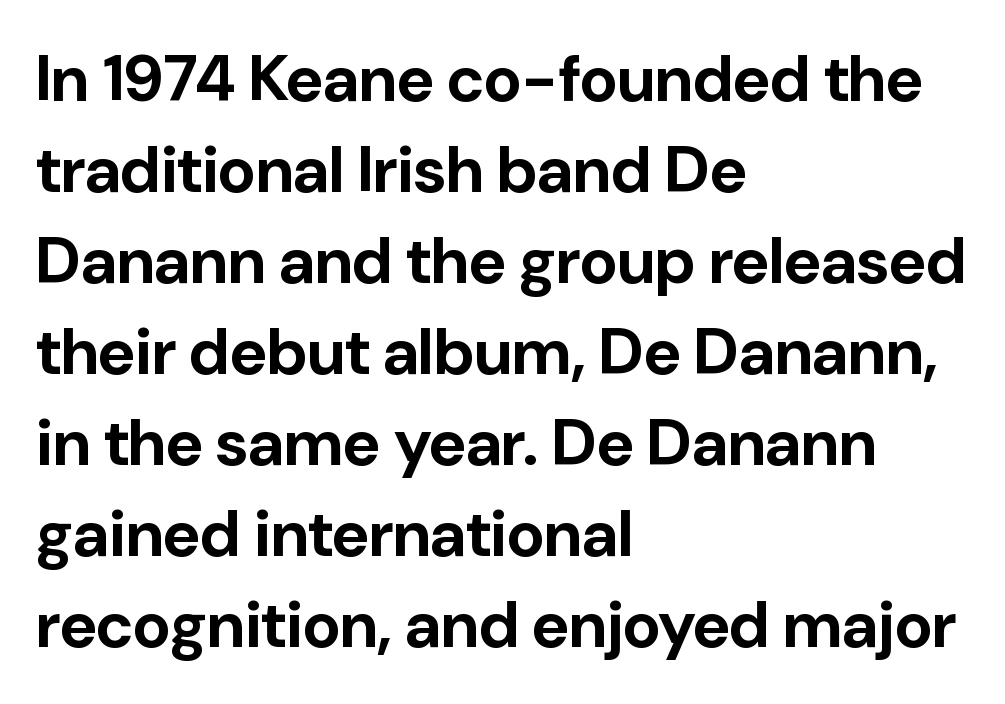
{"serif": "no", "italic": "no", "bold": "yes", "weight": "bold", "width": "normal", "stroke_contrast": "low", "x_height": "medium", "monospaced": "no", "underline": "no", "align": "left", "line_spacing": "normal", "line_spacing_ratio": 1.4, "letter_spacing": "normal", "letter_spacing_em": 0.0, "glyph_px": 65}
